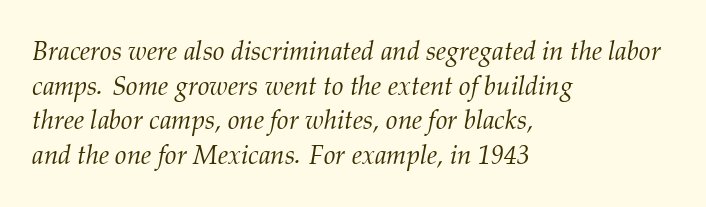
Short note: letters normally spaced. The font's italic variant was chosen for this text. These lines are set flush left with a ragged right edge. Normally led — the rows are evenly, conventionally spaced. The strip under each line holds only bare page.
